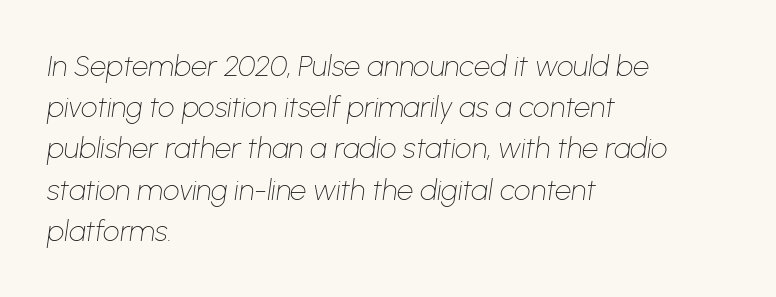
Q: Is the text bold? A: No.
Q: Is the text italic (slanted)? A: Yes, it leans right by about 8 degrees.
Q: Is the text underlined? A: No.
Q: How is the paragraph aligned? A: Left-aligned.
Q: Is the spacing between letters normal or unusually wide? A: Normal.
Q: Is the spacing between lines tight, normal or loose? A: Normal.
Q: Width (condensed, normal, or wide)? A: Normal.
Q: Stroke contrast? A: Low.
Q: x-height? A: Medium.
Q: Monospaced? A: No.
